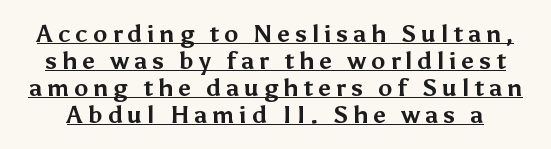
The image shows 24 px bold type, upright; set tight line spacing (1.12x), unusually wide letter spacing (+0.2 em), underlined.
